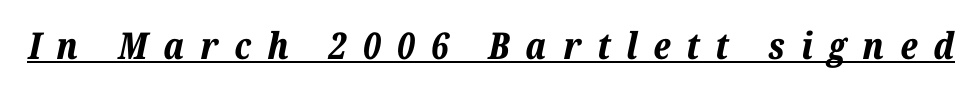
The image shows 37 px bold type, italic (leaning right); set unusually wide letter spacing (+0.43 em), underlined; low stroke contrast and a medium x-height.
